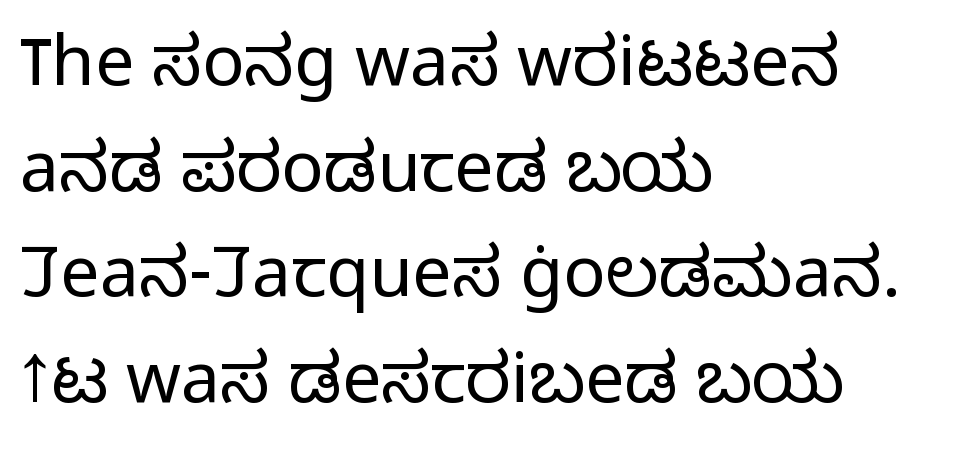
The image shows 70 px light sans-serif type, upright; set left-aligned, normal line spacing (1.51x), normal letter spacing, not underlined; low stroke contrast and a medium x-height.
